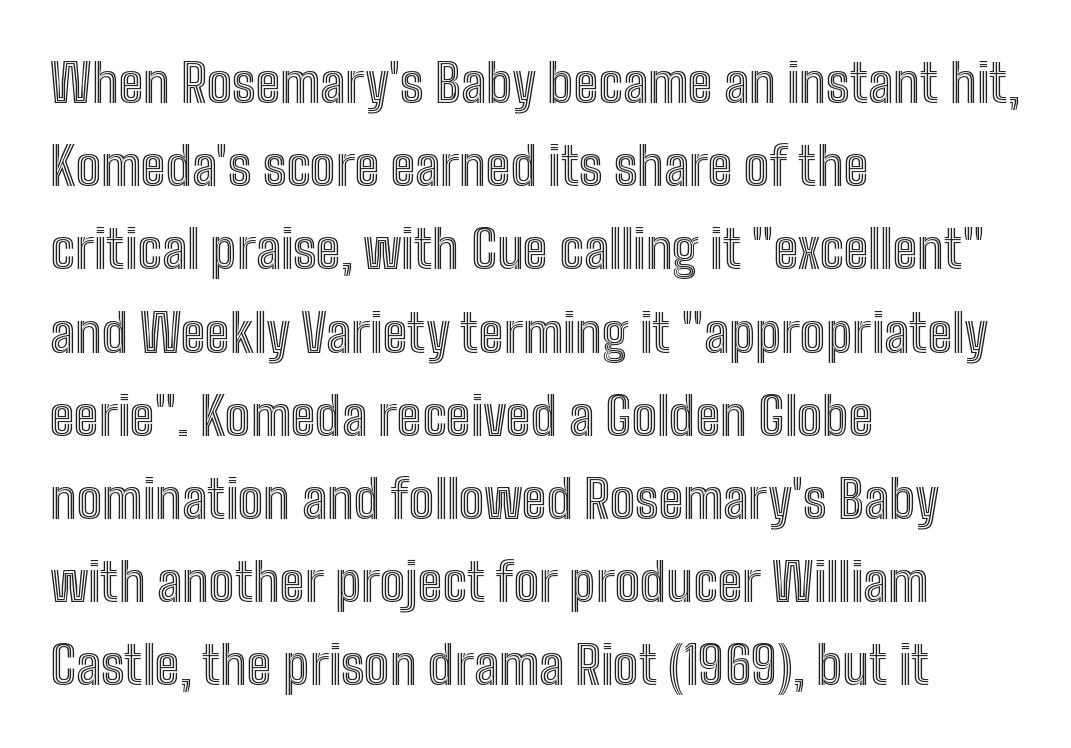
The glyphs are unaccompanied by any horizontal stroke below them. The leading is moderate, giving the passage an even texture. Notice how the passage keeps a crisp vertical edge on the left only. You could not count columns in this text — the font is proportionally spaced. The font's upright variant was chosen for this text.
